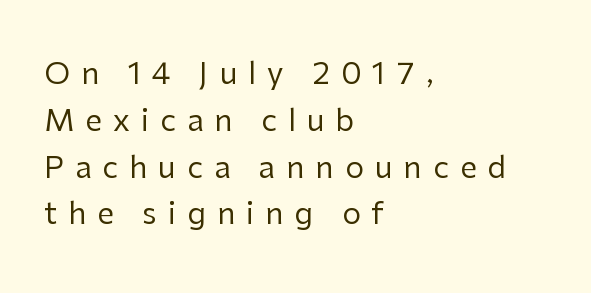
Q: Is the text bold? A: No.
Q: Is the text italic (slanted)? A: No, it is upright.
Q: Is the typeface a serif or a sans-serif typeface? A: Sans-serif.
Q: Is the text underlined? A: No.
Q: How is the paragraph aligned? A: Left-aligned.
Q: Is the spacing between letters normal or unusually wide? A: Unusually wide.
Q: Is the spacing between lines tight, normal or loose? A: Normal.
Q: Width (condensed, normal, or wide)? A: Normal.
Q: Stroke contrast? A: Low.
Q: x-height? A: Medium.
Q: Monospaced? A: No.
